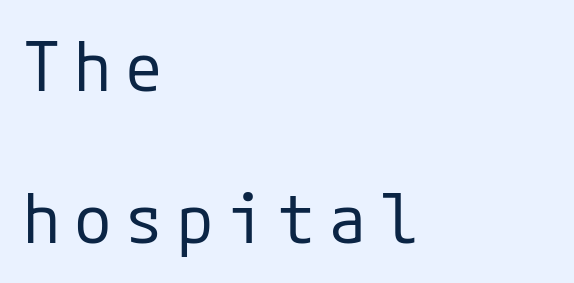
{"serif": "no", "italic": "no", "bold": "no", "weight": "regular", "width": "normal", "stroke_contrast": "low", "x_height": "medium", "underline": "no", "align": "left", "line_spacing": "loose", "line_spacing_ratio": 2.24, "letter_spacing": "wide", "letter_spacing_em": 0.2, "glyph_px": 68}
